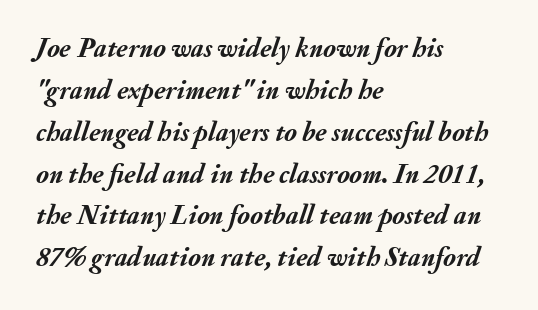
Pretty heavy lettering here — definitely bold. You can tell it's italic because the verticals aren't actually vertical. Here the glyphs are tracked normally, forming tight word shapes. Each line starts at the same left margin while the right side varies.
